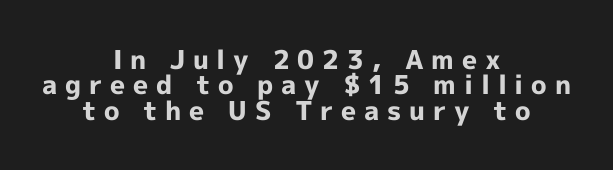
Rendered with straight, roman letterforms. Short and long lines alike share a common midpoint. These lines huddle together more closely than default settings would place them. The zone under the glyphs is completely vacant. The gaps between neighbouring characters are conspicuously large. The typesetting leans heavy: a genuine bold.
